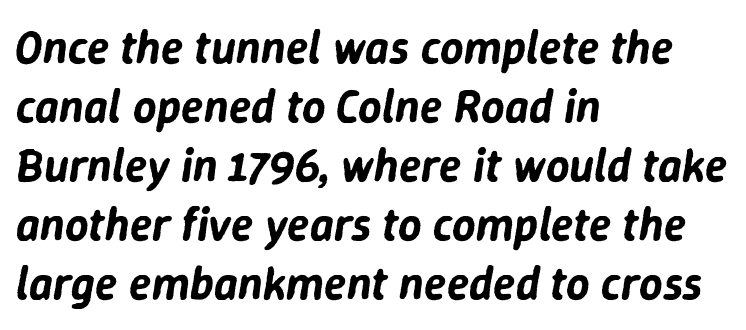
The image shows 46 px text type, italic (leaning right); set left-aligned, normal line spacing (1.28x), normal letter spacing, not underlined; low stroke contrast and a medium x-height.
